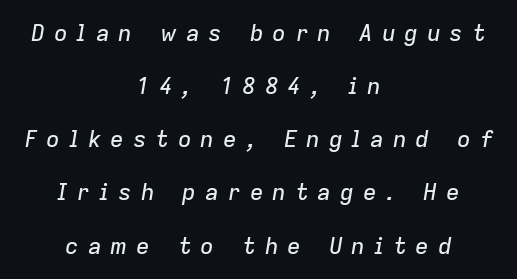
Q: Is the text italic (slanted)? A: Yes, it leans right by about 9 degrees.
Q: Is the text underlined? A: No.
Q: How is the paragraph aligned? A: Centered.
Q: Is the spacing between letters normal or unusually wide? A: Unusually wide.
Q: Is the spacing between lines tight, normal or loose? A: Loose.
